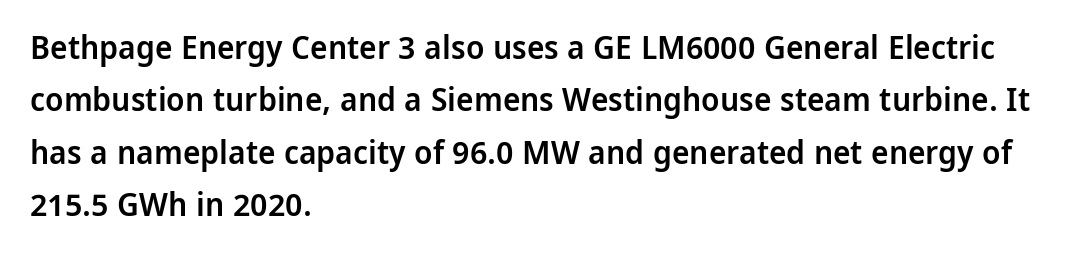
Compared with typical body copy, the letter spacing here is the same. Do the letters lean? They stand straight. Each line starts at the same left margin while the right side varies. Underlining? Definitely not there. A sans-serif font was chosen for this passage.
